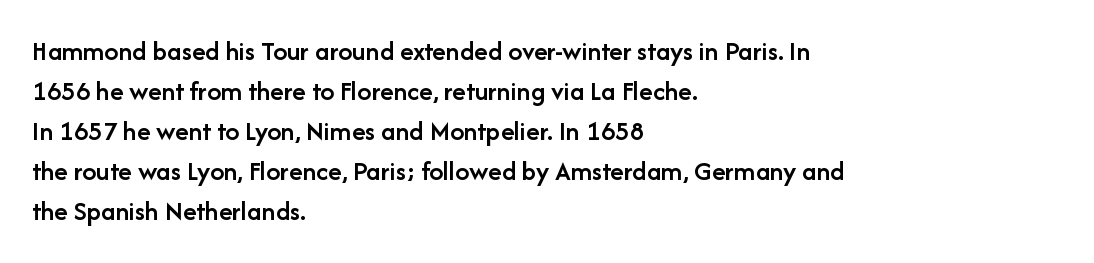
{"serif": "no", "italic": "no", "bold": "semi", "weight": "semibold", "width": "normal", "stroke_contrast": "low", "x_height": "medium", "monospaced": "no", "underline": "no", "align": "left", "line_spacing": "normal", "line_spacing_ratio": 1.43, "letter_spacing": "normal", "letter_spacing_em": 0.0, "glyph_px": 28}
